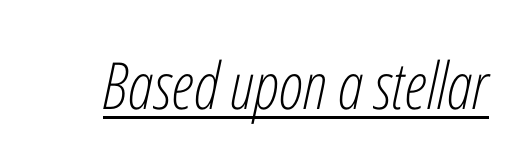
The font's italic variant was chosen for this text. The line texture is even and compact thanks to regular tracking. Note the varied advance widths — an 'i' is clearly narrower than an 'm'. No chunkiness to these letters — they're not bold.
